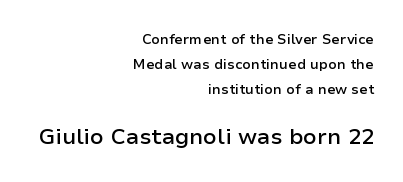
Q: Is the text bold? A: Semi-bold.
Q: Is the text italic (slanted)? A: No, it is upright.
Q: Is the text underlined? A: No.
Q: How is the paragraph aligned? A: Right-aligned.
Q: Is the spacing between letters normal or unusually wide? A: Normal.
Q: Which block of text is set in a larger size, the first (top) or the second (bottom)? A: The second (bottom) one.
